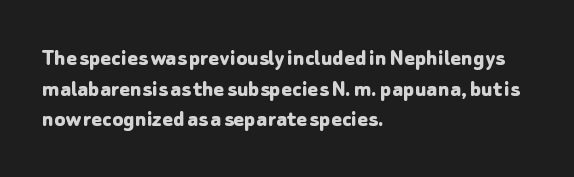
{"italic": "no", "bold": "yes", "underline": "no", "align": "left", "line_spacing_ratio": 1.23, "letter_spacing": "normal", "letter_spacing_em": 0.0, "glyph_px": 25}
